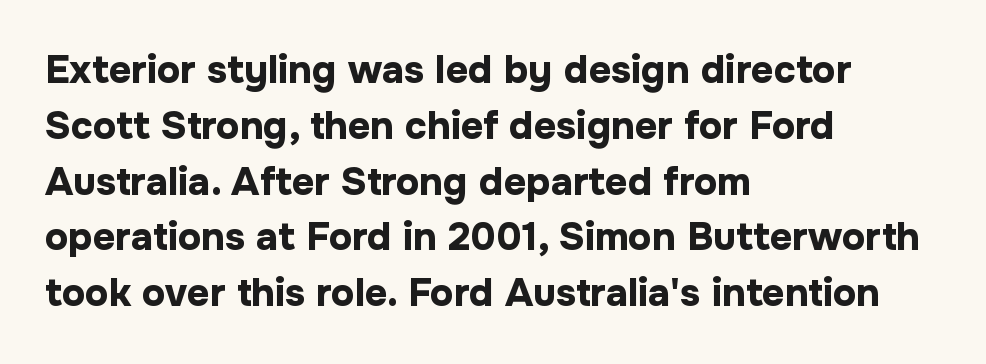
Q: Is the text bold? A: Yes.
Q: Is the text italic (slanted)? A: No, it is upright.
Q: Is the typeface a serif or a sans-serif typeface? A: Sans-serif.
Q: Is the text underlined? A: No.
Q: How is the paragraph aligned? A: Left-aligned.
Q: Is the spacing between letters normal or unusually wide? A: Normal.
Q: Is the spacing between lines tight, normal or loose? A: Normal.
Q: Width (condensed, normal, or wide)? A: Normal.
Q: Stroke contrast? A: Low.
Q: x-height? A: Medium.
Q: Monospaced? A: No.
